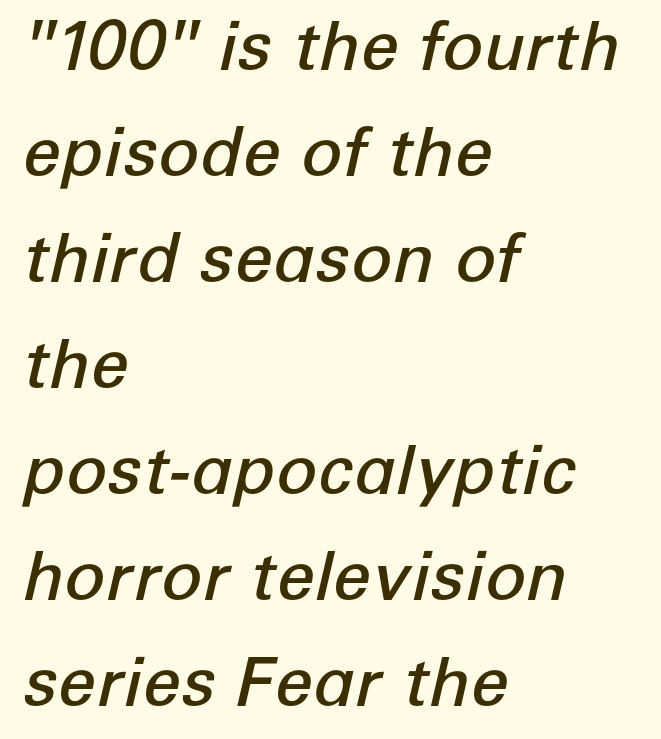
The image shows 68 px semibold type, italic (leaning right); set left-aligned, normal line spacing (1.56x), normal letter spacing, not underlined; low stroke contrast and a medium x-height.
